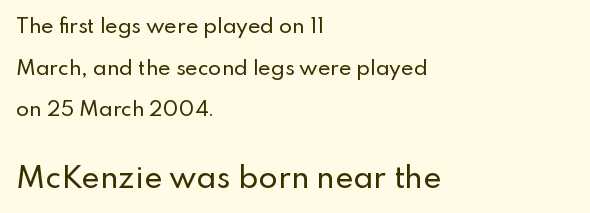
Q: Is the text italic (slanted)? A: No, it is upright.
Q: Is the typeface a serif or a sans-serif typeface? A: Sans-serif.
Q: Is the text underlined? A: No.
Q: How is the paragraph aligned? A: Left-aligned.
Q: Is the spacing between letters normal or unusually wide? A: Normal.
Q: Is the spacing between lines tight, normal or loose? A: Loose.
Q: Which block of text is set in a larger size, the first (top) or the second (bottom)? A: The second (bottom) one.
Q: Width (condensed, normal, or wide)? A: Normal.
Q: Stroke contrast? A: Low.
Q: x-height? A: Small.
Q: Monospaced? A: No.
